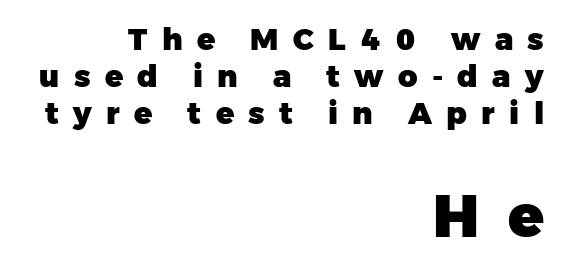
{"serif": "no", "italic": "no", "bold": "yes", "weight": "heavy", "width": "normal", "stroke_contrast": "low", "x_height": "medium", "monospaced": "no", "underline": "no", "align": "right", "line_spacing_ratio": 1.24, "letter_spacing": "wide", "letter_spacing_em": 0.48, "larger_block": "second", "size_ratio": 1.97, "glyph_px": 59}
